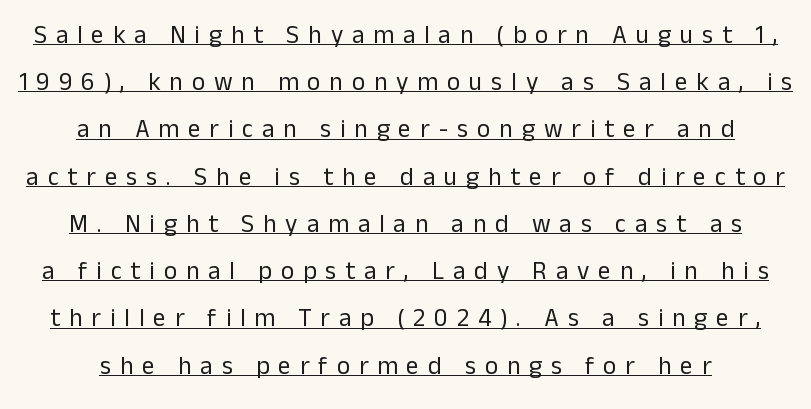
Posture: vertical. Underlined type. Notice how the passage keeps no hard edge, just a central spine. Each word looks stretched out because of the extra space between its letters.
